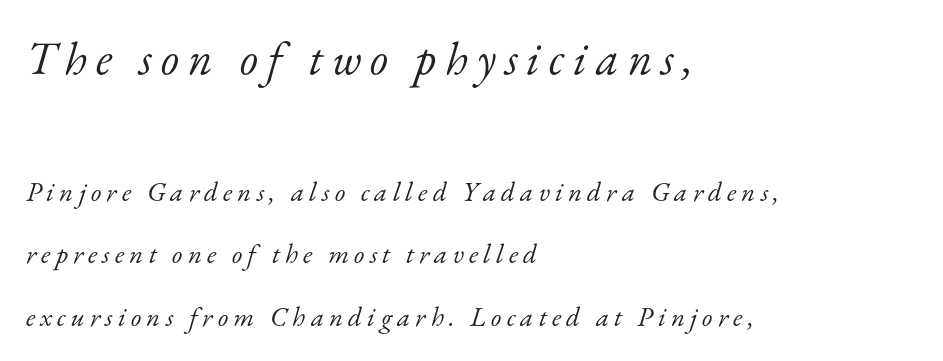
Q: Is the text bold? A: No.
Q: Is the text italic (slanted)? A: Yes, it leans right by about 17 degrees.
Q: Is the typeface a serif or a sans-serif typeface? A: Serif.
Q: Is the text underlined? A: No.
Q: How is the paragraph aligned? A: Left-aligned.
Q: Is the spacing between lines tight, normal or loose? A: Loose.
Q: Which block of text is set in a larger size, the first (top) or the second (bottom)? A: The first (top) one.
Q: Width (condensed, normal, or wide)? A: Normal.
Q: Stroke contrast? A: Low.
Q: x-height? A: Small.
Q: Monospaced? A: No.
